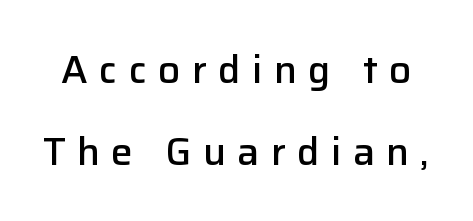
Here the designer chose a conventional face with non-uniform glyph widths. Bare-footed words on every line. Note: no serifs on the glyphs. The tracking jumps out immediately: characters are airy and widely separated. Notice the strokes are somewhat thickened but not fully heavy: this is a semibold. Italic: no, the glyphs are upright roman.
